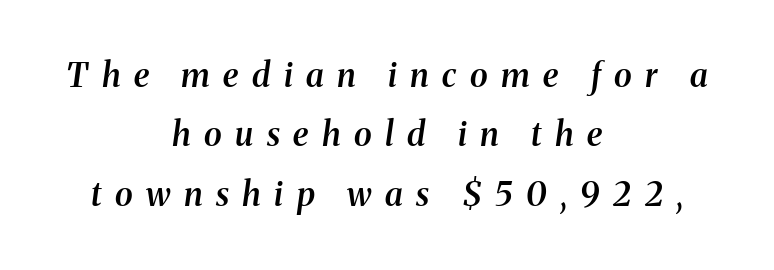
Q: Is the text bold? A: Semi-bold.
Q: Is the text italic (slanted)? A: Yes, it leans right by about 8 degrees.
Q: Is the typeface a serif or a sans-serif typeface? A: Serif.
Q: Is the text underlined? A: No.
Q: How is the paragraph aligned? A: Centered.
Q: Is the spacing between letters normal or unusually wide? A: Unusually wide.
Q: Width (condensed, normal, or wide)? A: Normal.
Q: Stroke contrast? A: Medium.
Q: x-height? A: Medium.
Q: Monospaced? A: No.
